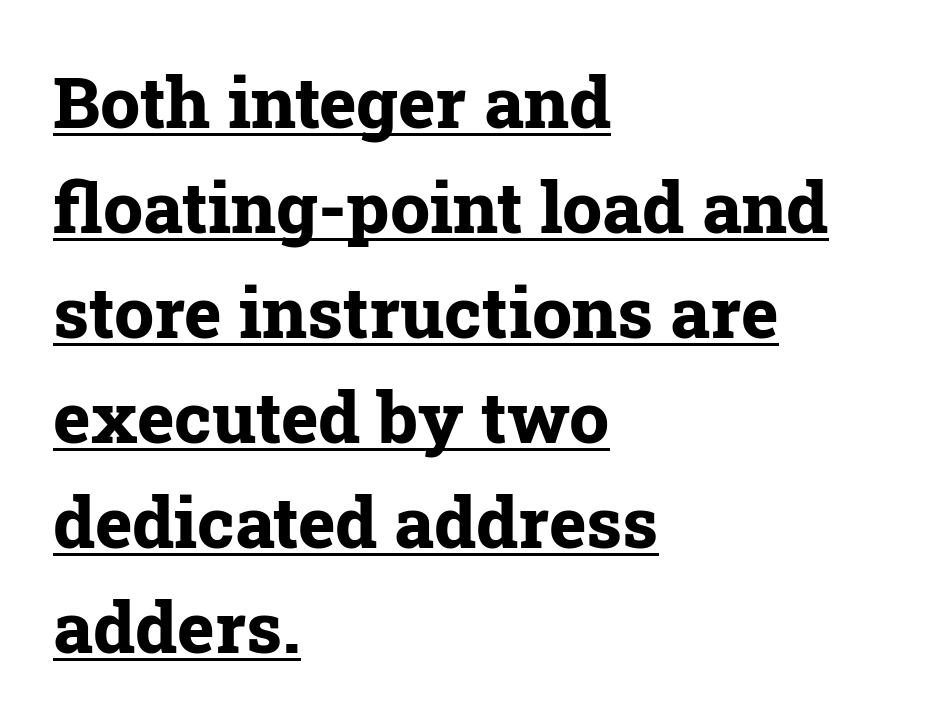
{"serif": "yes", "italic": "no", "bold": "yes", "weight": "bold", "width": "normal", "stroke_contrast": "low", "x_height": "medium", "monospaced": "no", "underline": "yes", "align": "left", "line_spacing": "normal", "line_spacing_ratio": 1.48, "letter_spacing": "normal", "letter_spacing_em": 0.0, "glyph_px": 71}
